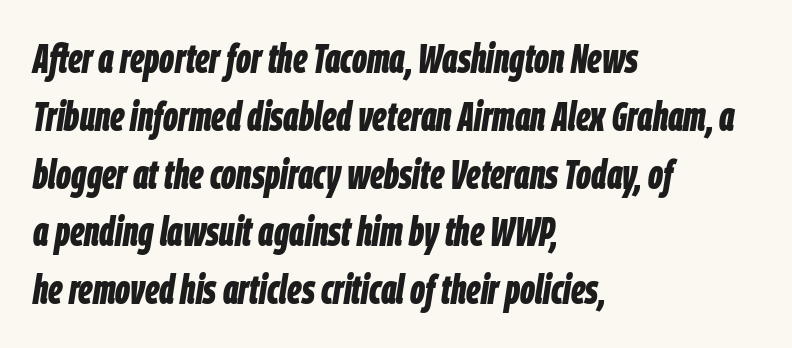
Note the varied advance widths — an 'i' is clearly narrower than an 'm'. Here the glyphs are tracked normally, forming tight word shapes. Caption: bold face, heavy strokes. Any mark beneath the type? The region is blank. The rag falls on the right side of this text block.
